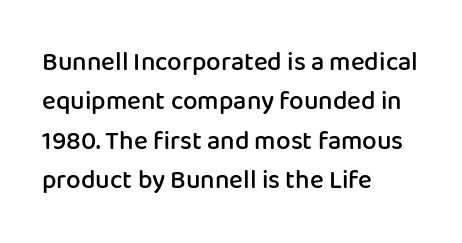
Q: Is the text bold? A: Semi-bold.
Q: Is the text italic (slanted)? A: No, it is upright.
Q: Is the text underlined? A: No.
Q: How is the paragraph aligned? A: Left-aligned.
Q: Is the spacing between letters normal or unusually wide? A: Normal.
Q: Is the spacing between lines tight, normal or loose? A: Normal.
